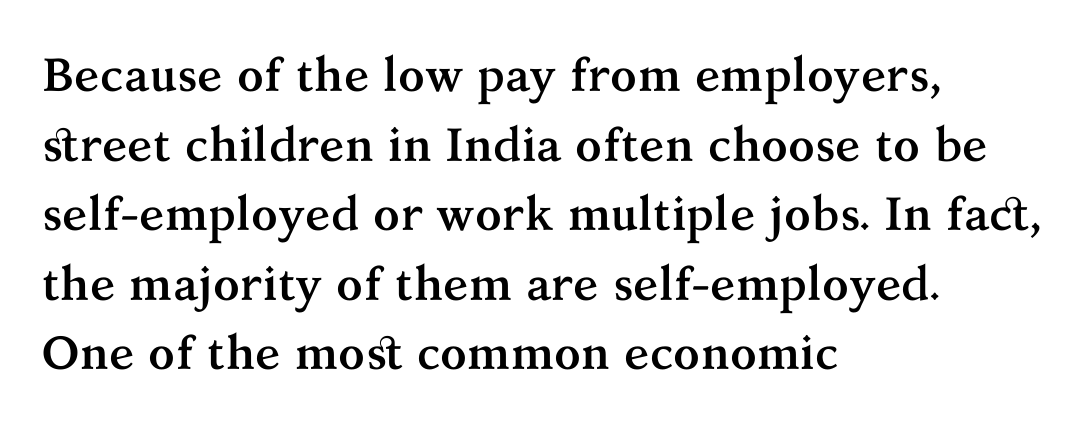
{"serif": "yes", "italic": "no", "bold": "yes", "weight": "semibold", "width": "normal", "stroke_contrast": "medium", "x_height": "medium", "monospaced": "no", "underline": "no", "align": "left", "line_spacing": "normal", "line_spacing_ratio": 1.48, "letter_spacing": "normal", "letter_spacing_em": 0.0, "glyph_px": 47}
